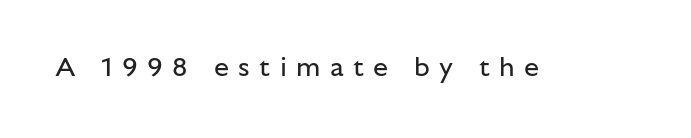
{"italic": "no", "bold": "no", "underline": "no", "letter_spacing": "wide", "letter_spacing_em": 0.35, "glyph_px": 27}
